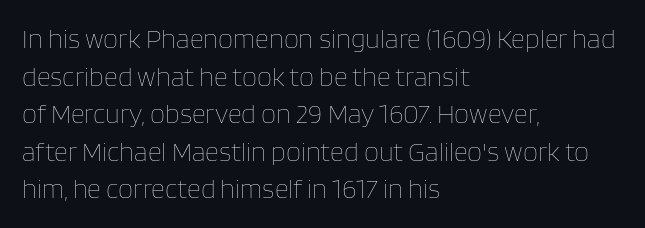
Q: Is the text bold? A: No.
Q: Is the text italic (slanted)? A: No, it is upright.
Q: Is the text underlined? A: No.
Q: How is the paragraph aligned? A: Left-aligned.
Q: Is the spacing between letters normal or unusually wide? A: Normal.
Q: Is the spacing between lines tight, normal or loose? A: Normal.
